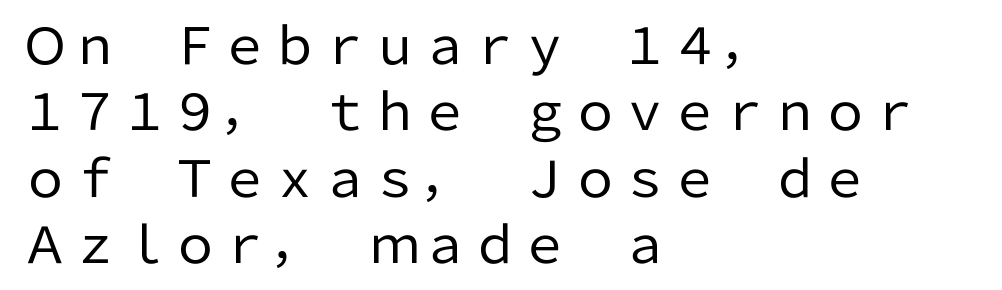
Q: Is the text bold? A: No.
Q: Is the text italic (slanted)? A: No, it is upright.
Q: Is the typeface a serif or a sans-serif typeface? A: Sans-serif.
Q: Is the text underlined? A: No.
Q: How is the paragraph aligned? A: Left-aligned.
Q: Is the spacing between letters normal or unusually wide? A: Normal.
Q: Is the spacing between lines tight, normal or loose? A: Normal.
Q: Width (condensed, normal, or wide)? A: Normal.
Q: Stroke contrast? A: Low.
Q: x-height? A: Medium.
Q: Monospaced? A: No.
